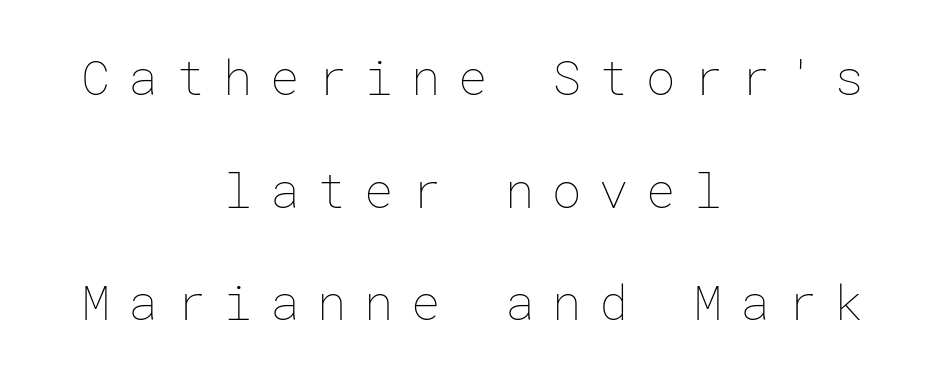
The image shows 49 px thin type, upright; set centered, loose line spacing (2.3x), unusually wide letter spacing (+0.36 em), not underlined; low stroke contrast and a medium x-height.
